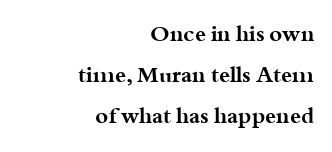
Q: Is the text bold? A: Yes.
Q: Is the text italic (slanted)? A: No, it is upright.
Q: Is the text underlined? A: No.
Q: How is the paragraph aligned? A: Right-aligned.
Q: Is the spacing between letters normal or unusually wide? A: Normal.
